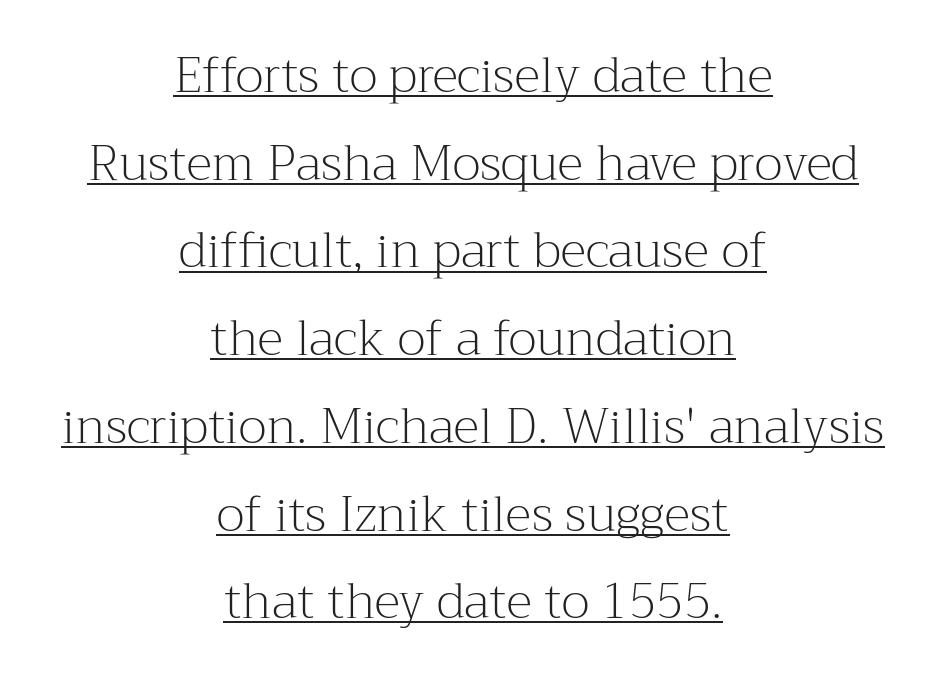
{"serif": "yes", "italic": "no", "bold": "no", "weight": "light", "width": "normal", "stroke_contrast": "medium", "x_height": "medium", "monospaced": "no", "underline": "yes", "align": "center", "line_spacing_ratio": 1.79, "letter_spacing": "normal", "letter_spacing_em": 0.0, "glyph_px": 49}
